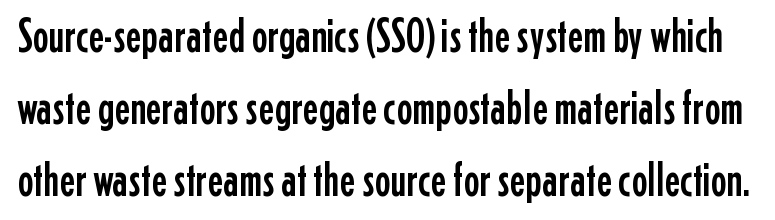
The image shows 48 px condensed sans-serif type, upright; set normal line spacing (1.5x), normal letter spacing, not underlined; low stroke contrast and a medium x-height.
